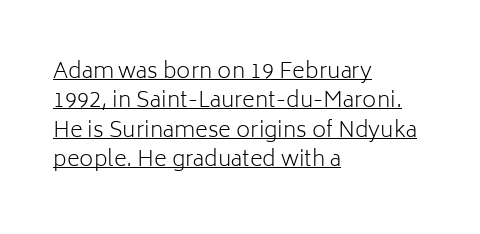
Q: Is the text bold? A: No.
Q: Is the text italic (slanted)? A: No, it is upright.
Q: Is the text underlined? A: Yes.
Q: How is the paragraph aligned? A: Left-aligned.
Q: Is the spacing between letters normal or unusually wide? A: Normal.
Q: Is the spacing between lines tight, normal or loose? A: Normal.
